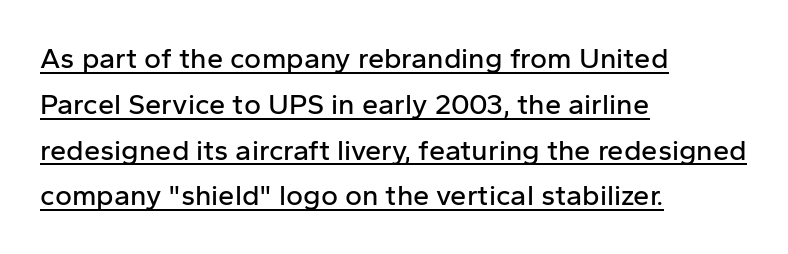
{"serif": "no", "italic": "no", "width": "normal", "stroke_contrast": "low", "x_height": "medium", "monospaced": "no", "underline": "yes", "align": "left", "line_spacing": "normal", "line_spacing_ratio": 1.58, "letter_spacing": "normal", "letter_spacing_em": 0.0, "glyph_px": 29}
